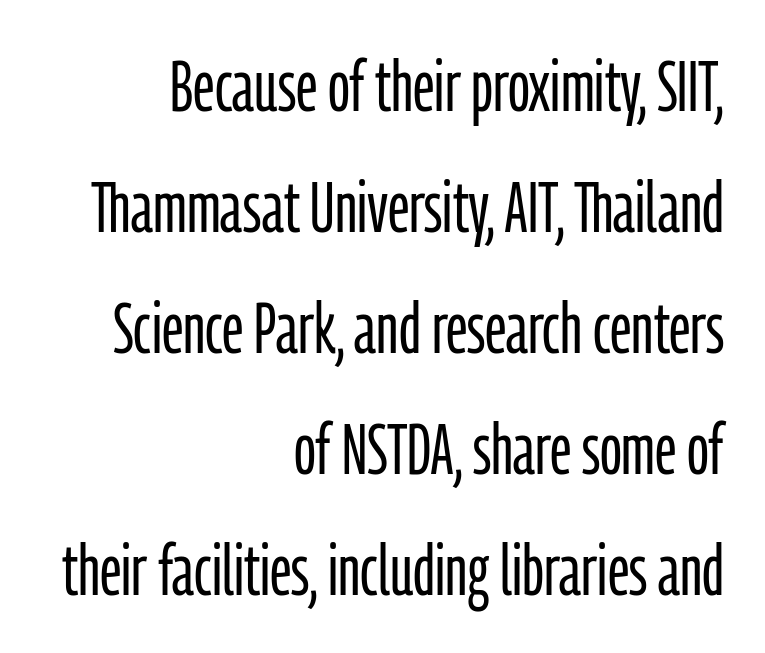
The image shows 72 px light, condensed sans-serif type, upright; set right-aligned, normal line spacing (1.68x), normal letter spacing, not underlined; low stroke contrast and a medium x-height.
